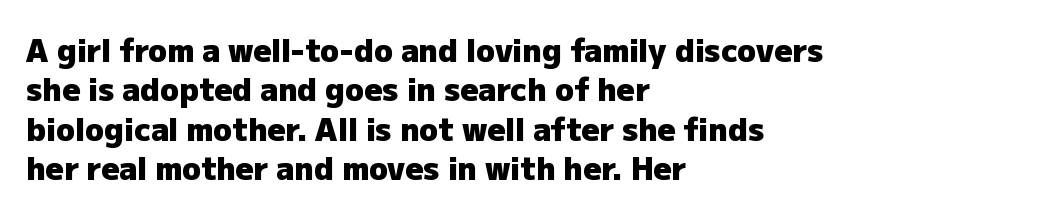
{"serif": "no", "italic": "no", "bold": "yes", "weight": "heavy", "width": "normal", "stroke_contrast": "low", "x_height": "medium", "monospaced": "no", "underline": "no", "align": "left", "line_spacing": "normal", "line_spacing_ratio": 1.27, "letter_spacing": "normal", "letter_spacing_em": 0.0, "glyph_px": 31}
